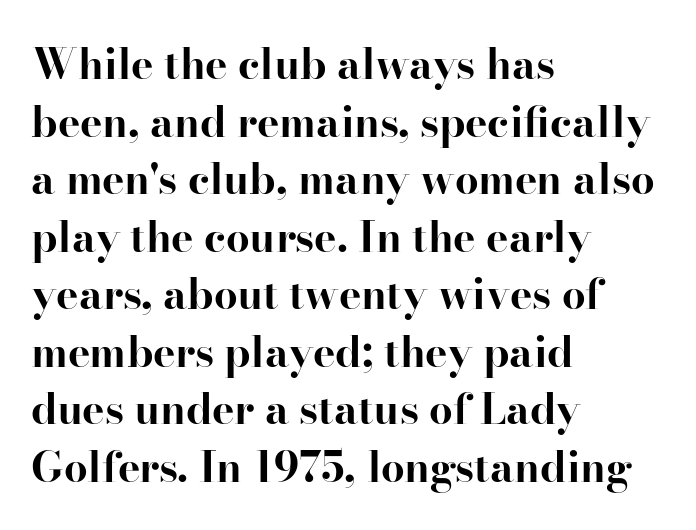
Is there any slant? The stems are plumb. The passage shown stacks its lines at a standard gap. This rendering uses left alignment, leaving the right contour irregular. As a designer I'd log this as weight 700, bold. The text was rendered using a seriffed face with decorative stroke endings.
